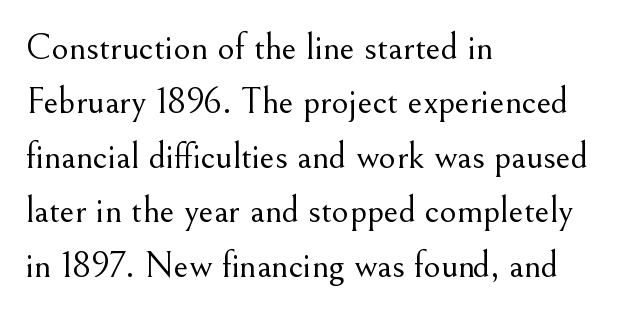
{"serif": "yes", "italic": "no", "bold": "no", "weight": "light", "width": "normal", "stroke_contrast": "medium", "x_height": "small", "monospaced": "no", "underline": "no", "align": "left", "line_spacing": "normal", "line_spacing_ratio": 1.47, "letter_spacing": "normal", "letter_spacing_em": 0.0, "glyph_px": 37}
